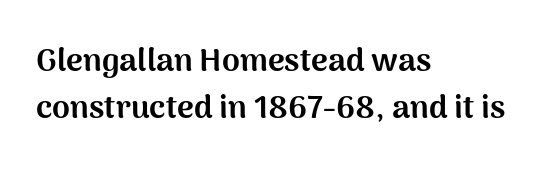
{"serif": "no", "italic": "no", "bold": "yes", "weight": "bold", "width": "normal", "stroke_contrast": "medium", "x_height": "medium", "monospaced": "no", "underline": "no", "align": "left", "line_spacing": "normal", "line_spacing_ratio": 1.48, "letter_spacing": "normal", "letter_spacing_em": 0.0, "glyph_px": 32}
